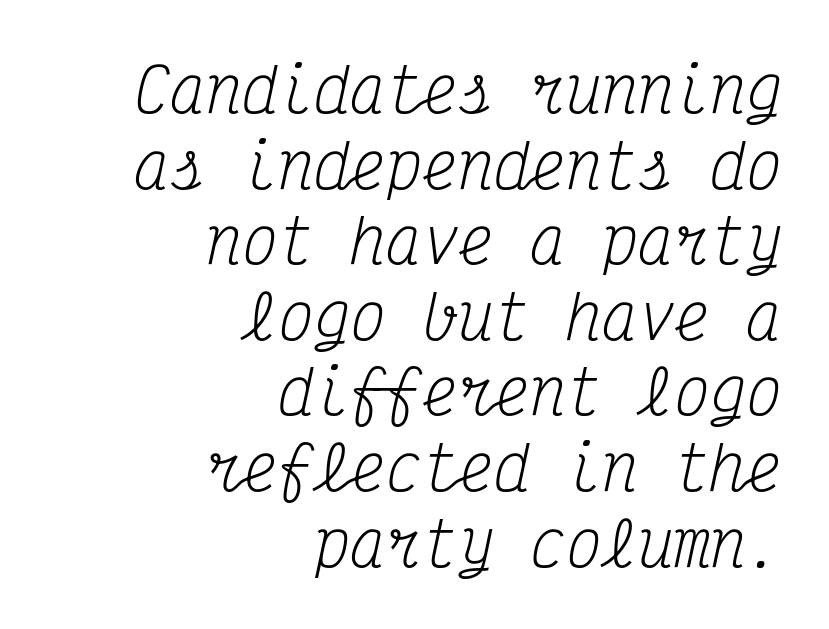
{"serif": "yes", "italic": "yes", "lean": "right", "slant_degrees": 12, "bold": "no", "weight": "regular", "width": "condensed", "stroke_contrast": "medium", "x_height": "medium", "monospaced": "yes", "underline": "no", "align": "right", "line_spacing": "normal", "line_spacing_ratio": 1.26, "letter_spacing": "normal", "letter_spacing_em": 0.0, "glyph_px": 60}
